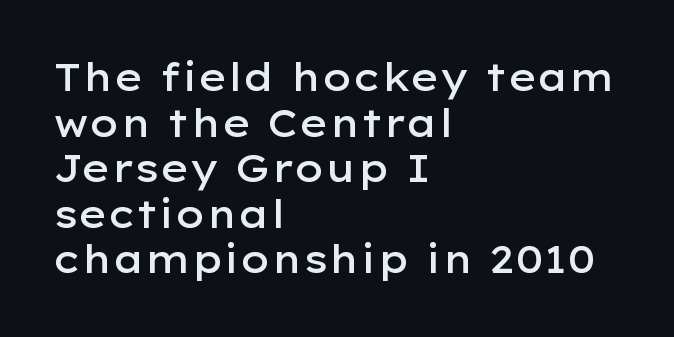
{"serif": "no", "italic": "no", "bold": "semi", "weight": "semibold", "width": "wide", "stroke_contrast": "low", "x_height": "medium", "monospaced": "no", "underline": "no", "align": "left", "line_spacing_ratio": 1.2, "letter_spacing": "normal", "letter_spacing_em": 0.0, "glyph_px": 38}
